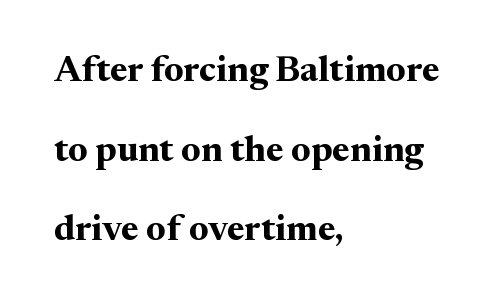
{"serif": "yes", "italic": "no", "bold": "yes", "weight": "bold", "width": "normal", "stroke_contrast": "medium", "x_height": "medium", "monospaced": "no", "underline": "no", "align": "left", "line_spacing": "loose", "line_spacing_ratio": 2.21, "letter_spacing": "normal", "letter_spacing_em": 0.0, "glyph_px": 36}
